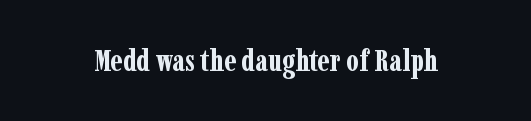
The image shows 30 px bold, condensed serif type, upright; set normal letter spacing, not underlined; low stroke contrast and a medium x-height.
